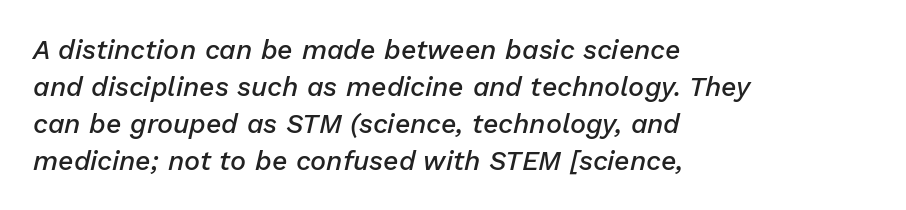
Q: Is the text bold? A: Semi-bold.
Q: Is the text italic (slanted)? A: Yes, it leans right by about 13 degrees.
Q: Is the text underlined? A: No.
Q: How is the paragraph aligned? A: Left-aligned.
Q: Is the spacing between letters normal or unusually wide? A: Normal.
Q: Is the spacing between lines tight, normal or loose? A: Normal.
